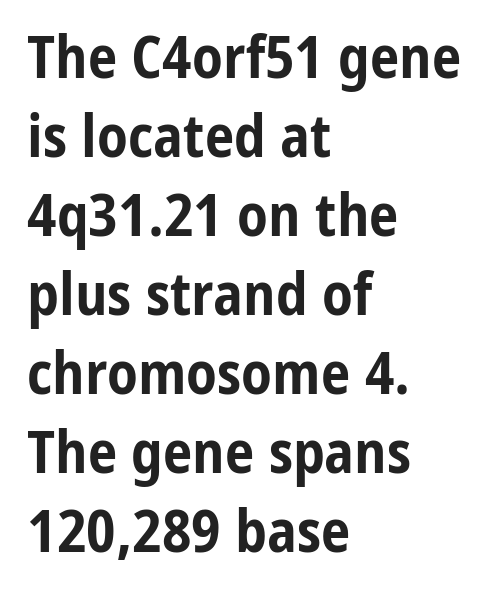
{"serif": "no", "italic": "no", "bold": "yes", "weight": "bold", "width": "condensed", "stroke_contrast": "low", "x_height": "medium", "monospaced": "no", "underline": "no", "align": "left", "line_spacing": "normal", "line_spacing_ratio": 1.34, "letter_spacing": "normal", "letter_spacing_em": 0.0, "glyph_px": 59}
